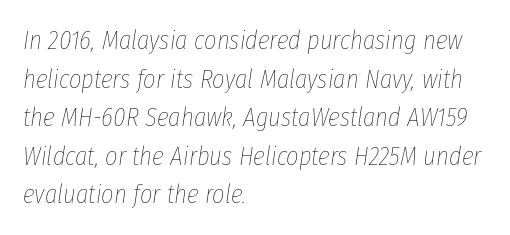
Q: Is the text bold? A: No.
Q: Is the text italic (slanted)? A: Yes, it leans right by about 8 degrees.
Q: Is the text underlined? A: No.
Q: How is the paragraph aligned? A: Left-aligned.
Q: Is the spacing between letters normal or unusually wide? A: Normal.
Q: Is the spacing between lines tight, normal or loose? A: Normal.
